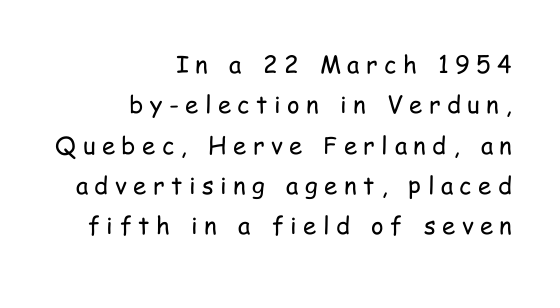
Leading matches the norm, producing a regular column. The paragraph has a hard right edge and a soft left edge. This sample uses expanded letter spacing, leaving extra air between glyphs. Compared with a typical body face, this is equally light or lighter still. Descender tails drop into unmarked territory. These lines were composed using upright roman letters.
